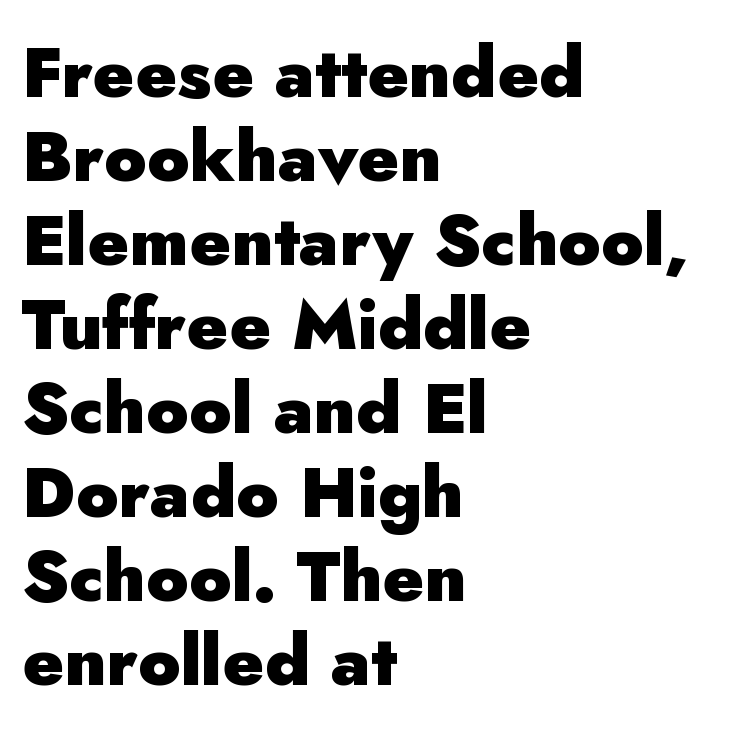
Q: Is the text bold? A: Yes.
Q: Is the text italic (slanted)? A: No, it is upright.
Q: Is the typeface a serif or a sans-serif typeface? A: Sans-serif.
Q: Is the text underlined? A: No.
Q: How is the paragraph aligned? A: Left-aligned.
Q: Is the spacing between letters normal or unusually wide? A: Normal.
Q: Width (condensed, normal, or wide)? A: Normal.
Q: Stroke contrast? A: Low.
Q: x-height? A: Small.
Q: Monospaced? A: No.
